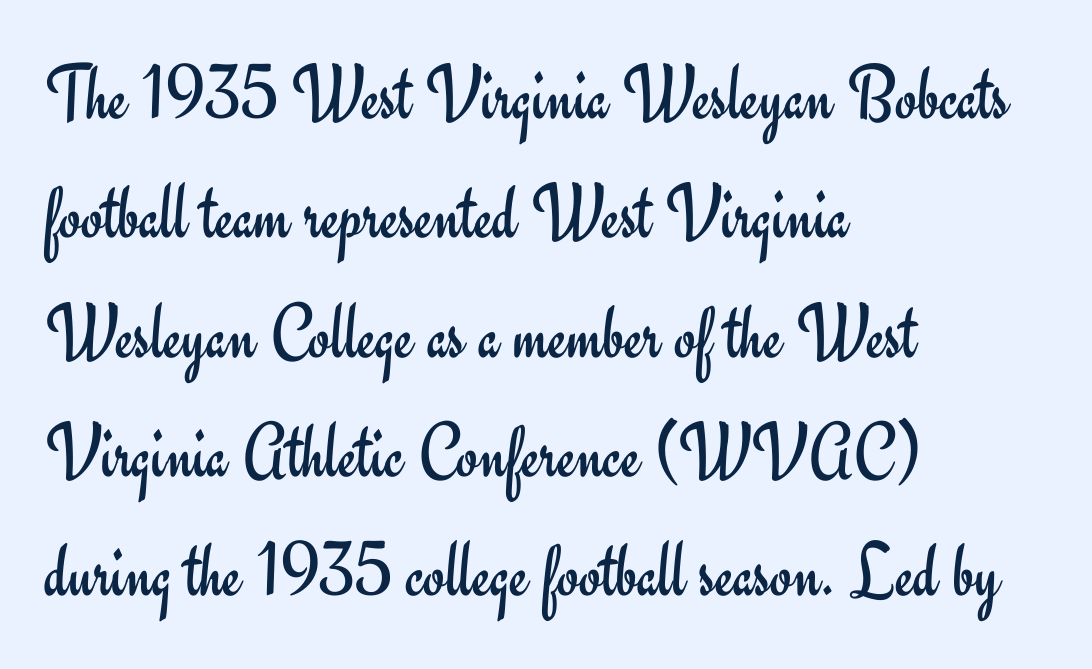
These lines are set flush left with a ragged right edge. Any mark beneath the type? The region is blank. The font is comparable to plain body text, perhaps lighter. Compared with typical paragraphs, the rows here are spaced about the same.
